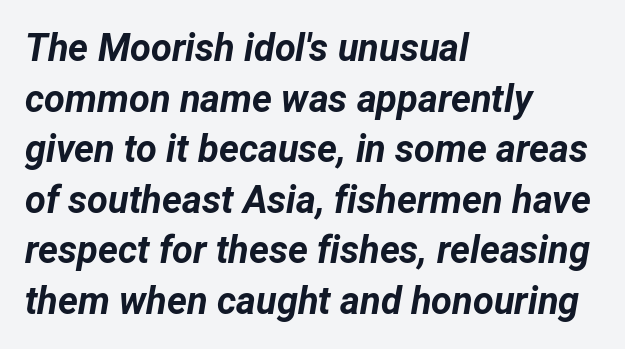
The image shows 38 px bold type, italic (leaning right); set left-aligned, normal line spacing (1.33x), normal letter spacing, not underlined; low stroke contrast and a medium x-height.
